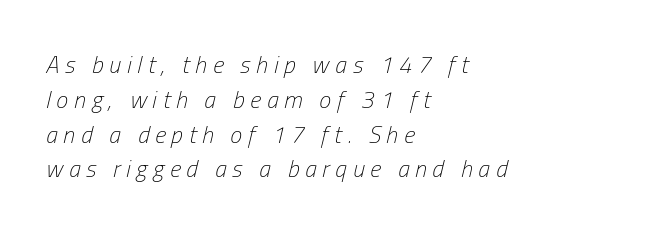
{"italic": "yes", "lean": "right", "slant_degrees": 13, "bold": "no", "underline": "no", "align": "left", "line_spacing": "normal", "line_spacing_ratio": 1.45, "letter_spacing": "wide", "letter_spacing_em": 0.24, "glyph_px": 24}
